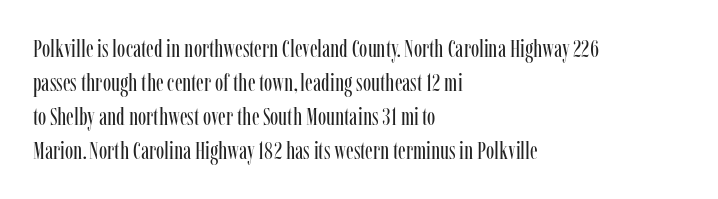
{"italic": "no", "bold": "no", "underline": "no", "align": "left", "line_spacing": "normal", "line_spacing_ratio": 1.36, "letter_spacing": "normal", "letter_spacing_em": 0.0, "glyph_px": 25}
